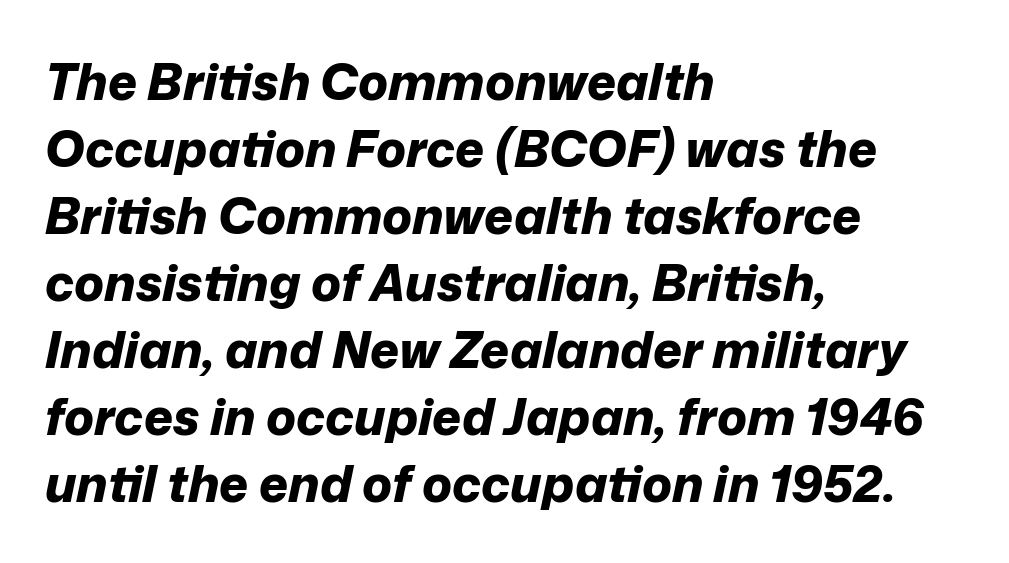
{"italic": "yes", "lean": "right", "slant_degrees": 12, "bold": "yes", "weight": "bold", "width": "normal", "stroke_contrast": "low", "x_height": "medium", "monospaced": "no", "underline": "no", "align": "left", "line_spacing": "normal", "line_spacing_ratio": 1.34, "letter_spacing": "normal", "letter_spacing_em": 0.0, "glyph_px": 50}
